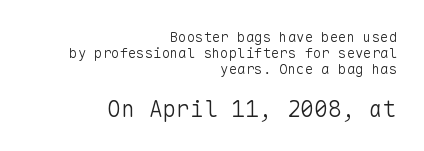
{"italic": "no", "bold": "no", "underline": "no", "align": "right", "line_spacing": "tight", "line_spacing_ratio": 1.13, "letter_spacing": "normal", "letter_spacing_em": 0.0, "larger_block": "second", "size_ratio": 1.64, "glyph_px": 23}
